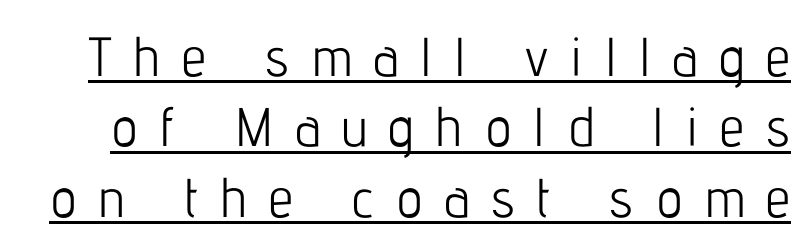
The image shows 55 px light, condensed sans-serif type, upright; set normal line spacing (1.28x), unusually wide letter spacing (+0.4 em), underlined; low stroke contrast and a medium x-height.
